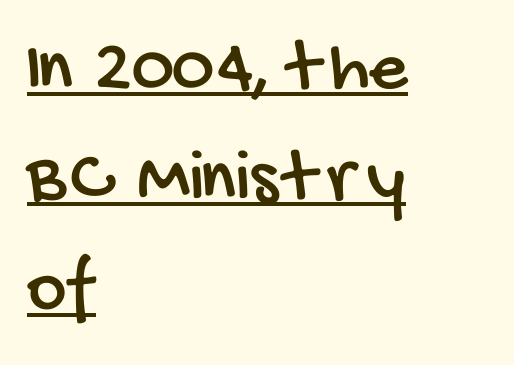
Descenders here cross a horizontal rule under the line. Line starts are locked; line ends wander. Caption: standard tracking, unaltered. Character widths vary here, with narrow letters taking less room than wide ones. Type style note: lacks serifs. Line spacing here is normal.
